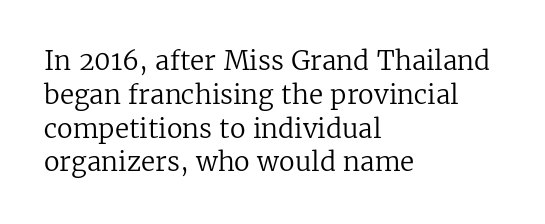
Descenders are the only things crossing below the line. Vertical strokes here are truly vertical. Compared with typical paragraphs, the rows here are spaced about the same. The setting favours the left margin, as ordinary paragraphs usually do.
